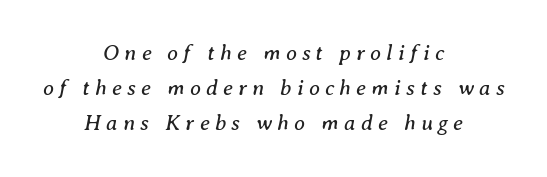
In CSS terms this would be text-align: center. Students, note that the glyphs here are deliberately spaced far apart. Every character sits at an angle, as italics do. Regular leading. Rule under the text: the space is simply empty. Weight: in the light-to-regular range.
